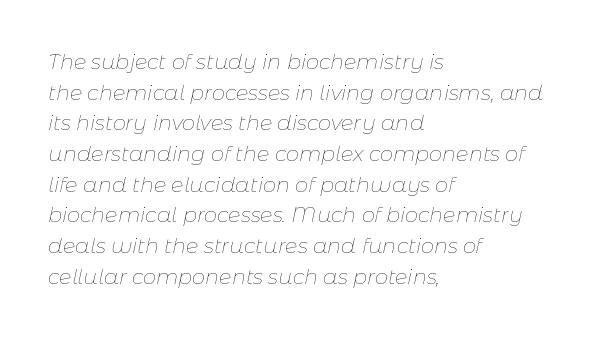
Q: Is the text bold? A: No.
Q: Is the text italic (slanted)? A: Yes, it leans right by about 11 degrees.
Q: Is the text underlined? A: No.
Q: How is the paragraph aligned? A: Left-aligned.
Q: Is the spacing between letters normal or unusually wide? A: Normal.
Q: Is the spacing between lines tight, normal or loose? A: Normal.
